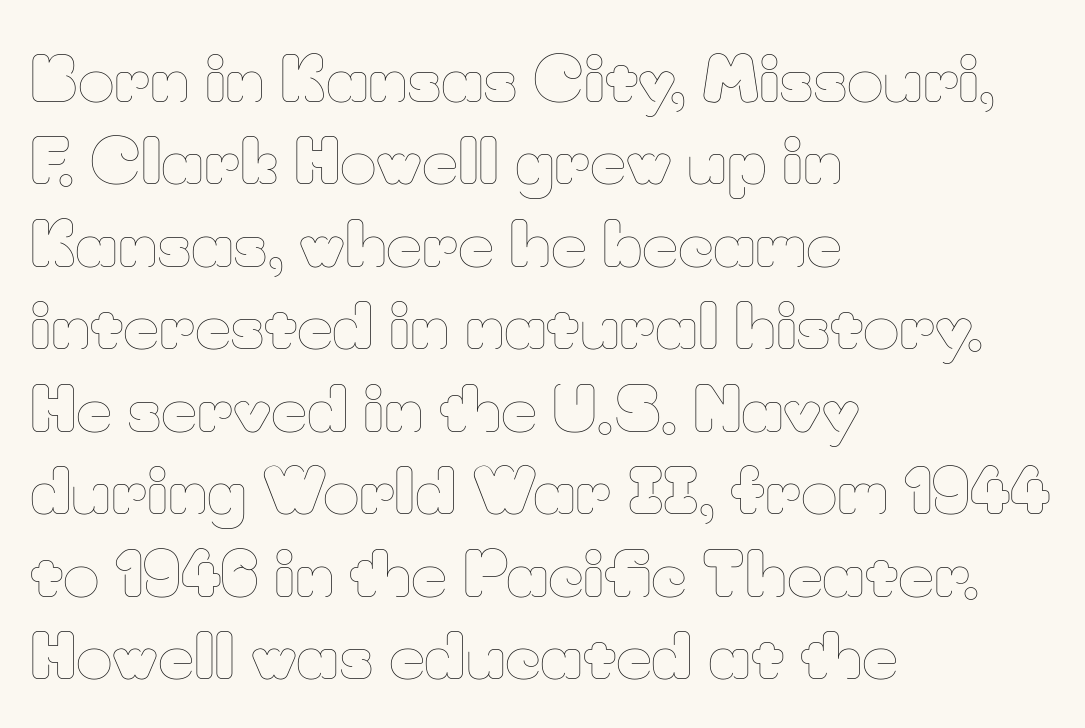
Q: Is the text bold? A: No.
Q: Is the text italic (slanted)? A: No, it is upright.
Q: Is the text underlined? A: No.
Q: How is the paragraph aligned? A: Left-aligned.
Q: Is the spacing between letters normal or unusually wide? A: Normal.
Q: Is the spacing between lines tight, normal or loose? A: Normal.
Q: Width (condensed, normal, or wide)? A: Normal.
Q: Stroke contrast? A: Low.
Q: x-height? A: Small.
Q: Monospaced? A: No.
